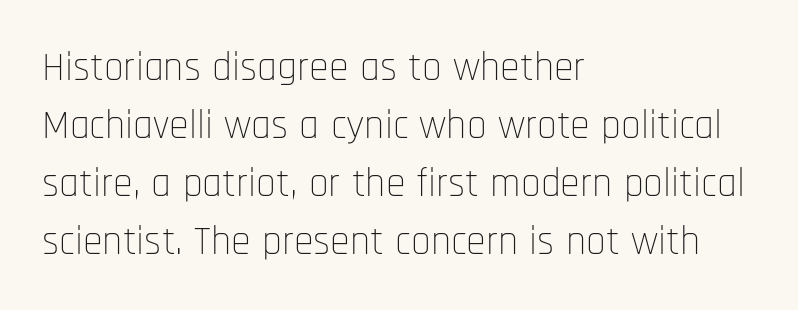
The image shows 40 px thin, condensed sans-serif type, upright; set left-aligned, normal line spacing (1.45x), normal letter spacing, not underlined; low stroke contrast and a large x-height.
